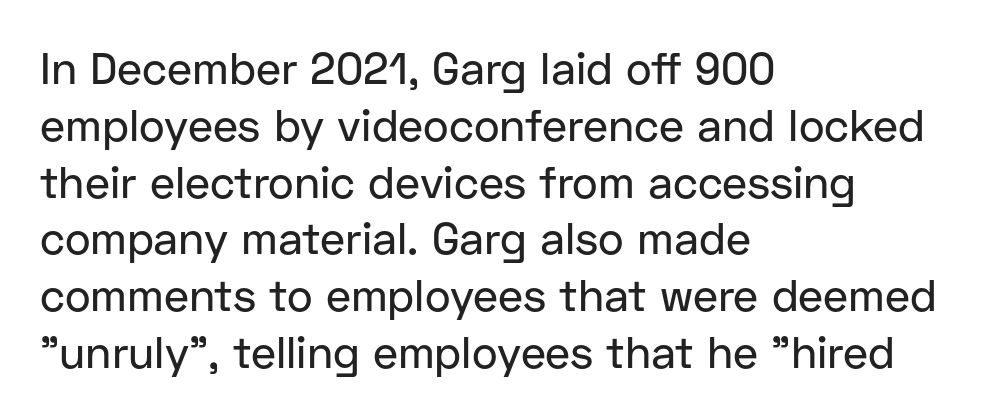
Q: Is the text italic (slanted)? A: No, it is upright.
Q: Is the typeface a serif or a sans-serif typeface? A: Sans-serif.
Q: Is the text underlined? A: No.
Q: How is the paragraph aligned? A: Left-aligned.
Q: Is the spacing between letters normal or unusually wide? A: Normal.
Q: Is the spacing between lines tight, normal or loose? A: Normal.
Q: Width (condensed, normal, or wide)? A: Normal.
Q: Stroke contrast? A: Low.
Q: x-height? A: Medium.
Q: Monospaced? A: No.
